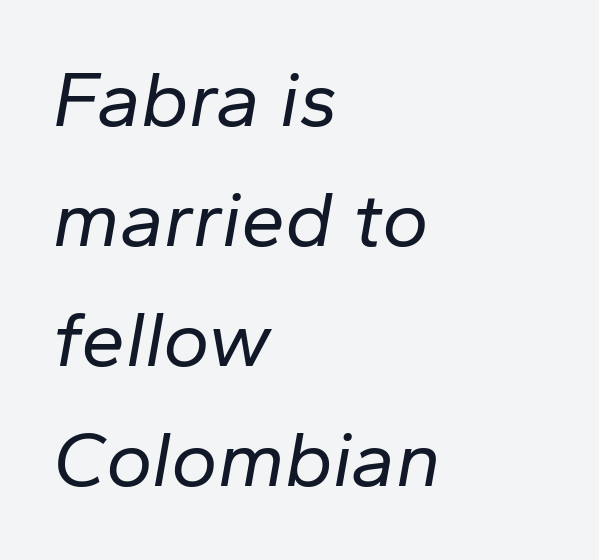
{"italic": "yes", "lean": "right", "slant_degrees": 10, "bold": "no", "weight": "regular", "width": "normal", "stroke_contrast": "low", "x_height": "medium", "monospaced": "no", "underline": "no", "align": "left", "line_spacing": "normal", "line_spacing_ratio": 1.52, "letter_spacing": "normal", "letter_spacing_em": 0.0, "glyph_px": 79}
